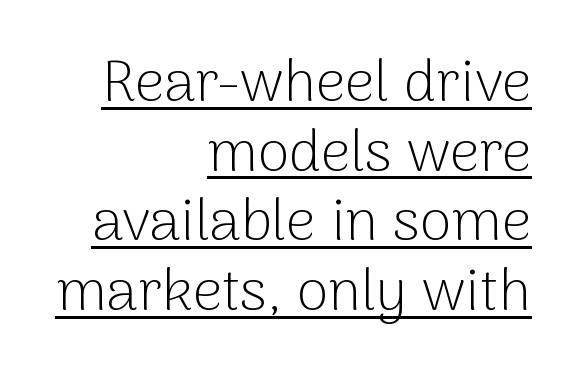
{"serif": "no", "italic": "no", "bold": "no", "weight": "light", "width": "normal", "stroke_contrast": "low", "x_height": "medium", "monospaced": "no", "underline": "yes", "align": "right", "line_spacing_ratio": 1.2, "letter_spacing": "normal", "letter_spacing_em": 0.0, "glyph_px": 58}
